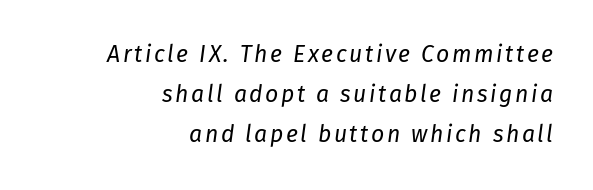
Bare-footed words on every line. Typeset ragged left — the right edge is the straight one. No chunkiness to these letters — they're not bold. Is the type slanted? Yes — the strokes lean at a clear angle.
